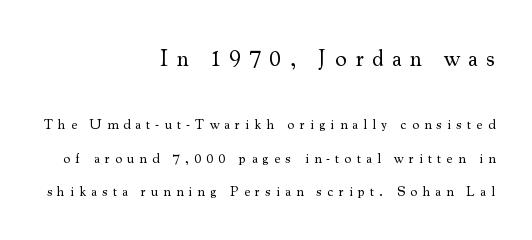
The image shows 23 px text type, upright; set right-aligned, loose line spacing (2.41x), unusually wide letter spacing (+0.37 em), not underlined; the first (top) block is 1.64x larger.
